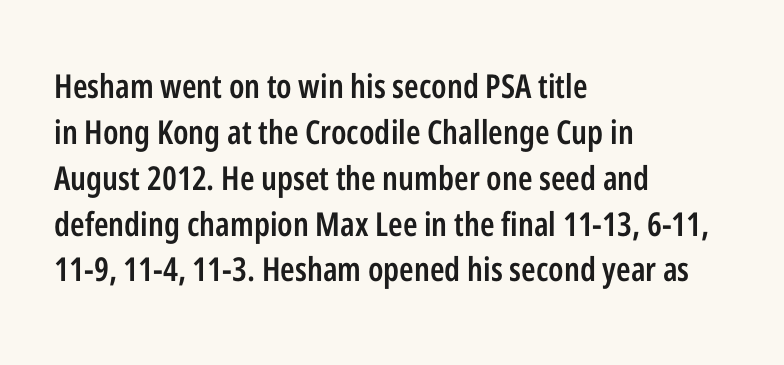
Q: Is the text bold? A: Semi-bold.
Q: Is the text italic (slanted)? A: No, it is upright.
Q: Is the typeface a serif or a sans-serif typeface? A: Sans-serif.
Q: Is the text underlined? A: No.
Q: How is the paragraph aligned? A: Left-aligned.
Q: Is the spacing between letters normal or unusually wide? A: Normal.
Q: Is the spacing between lines tight, normal or loose? A: Normal.
Q: Width (condensed, normal, or wide)? A: Condensed.
Q: Stroke contrast? A: Low.
Q: x-height? A: Medium.
Q: Monospaced? A: No.
